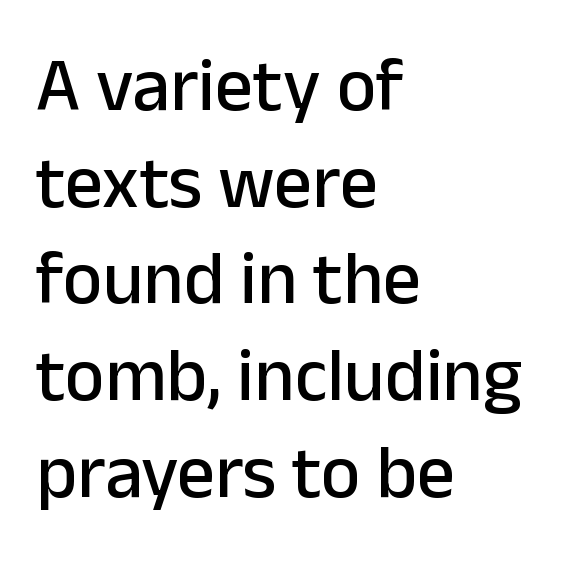
The text was rendered using a sans face with plain stroke endings. Horizontal alignment here is leftward, the default for most running prose. The vertical gap from one line to the next is medium. This rendering features lettering with no underline. The rendering uses natural spacing where letterforms have individual widths. This is the regular roman posture of the typeface.
